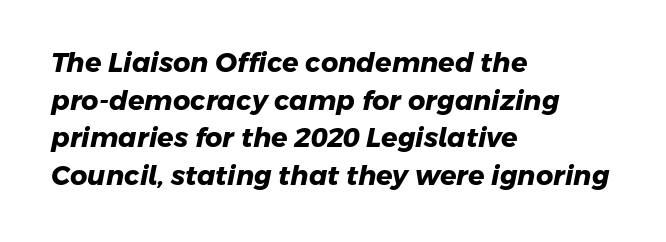
{"bold": "yes", "underline": "no", "align": "left", "line_spacing": "normal", "line_spacing_ratio": 1.39, "letter_spacing": "normal", "letter_spacing_em": 0.0, "glyph_px": 27}
